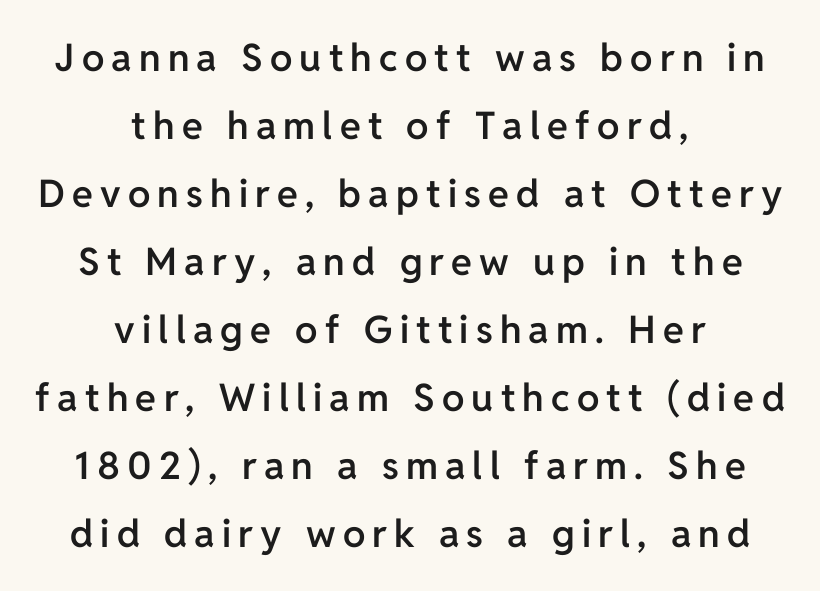
Q: Is the text bold? A: Semi-bold.
Q: Is the text italic (slanted)? A: No, it is upright.
Q: Is the typeface a serif or a sans-serif typeface? A: Sans-serif.
Q: Is the text underlined? A: No.
Q: How is the paragraph aligned? A: Centered.
Q: Width (condensed, normal, or wide)? A: Normal.
Q: Stroke contrast? A: Low.
Q: x-height? A: Medium.
Q: Monospaced? A: No.
